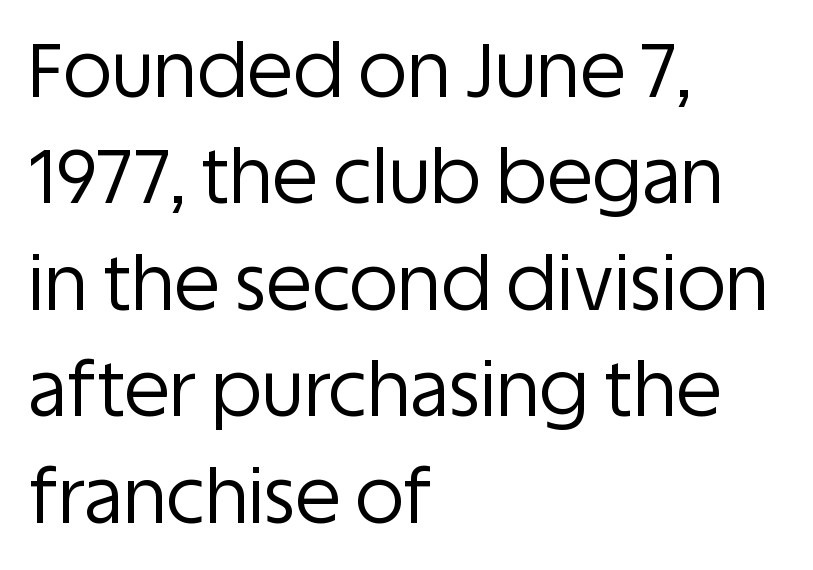
{"serif": "no", "italic": "no", "bold": "no", "weight": "regular", "width": "normal", "stroke_contrast": "low", "x_height": "large", "monospaced": "no", "underline": "no", "align": "left", "line_spacing": "normal", "line_spacing_ratio": 1.42, "letter_spacing": "normal", "letter_spacing_em": 0.0, "glyph_px": 75}
